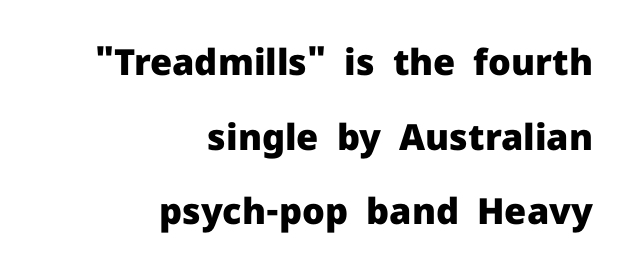
The image shows 36 px heavy sans-serif type, upright; set right-aligned, loose line spacing (2.07x), normal letter spacing, not underlined; low stroke contrast and a medium x-height.
